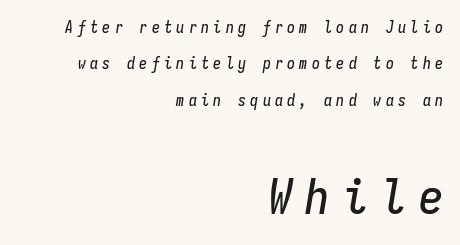
Does the copy run flush right? Yes — the right margin is perfectly even. Which chunk is bigger? The second one — the bottom block dwarfs the top. The letters are spread apart with noticeably loose tracking. Yep, that's italic — everything's leaning. Here the designer chose a console-style face with uniform glyph widths. The space between consecutive lines is lavish.
